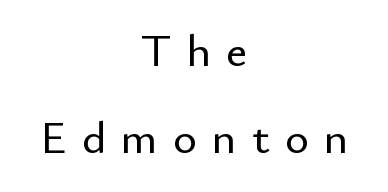
Q: Is the text italic (slanted)? A: No, it is upright.
Q: Is the typeface a serif or a sans-serif typeface? A: Sans-serif.
Q: Is the text underlined? A: No.
Q: How is the paragraph aligned? A: Centered.
Q: Is the spacing between letters normal or unusually wide? A: Unusually wide.
Q: Is the spacing between lines tight, normal or loose? A: Loose.
Q: Width (condensed, normal, or wide)? A: Normal.
Q: Stroke contrast? A: Low.
Q: x-height? A: Small.
Q: Monospaced? A: No.
